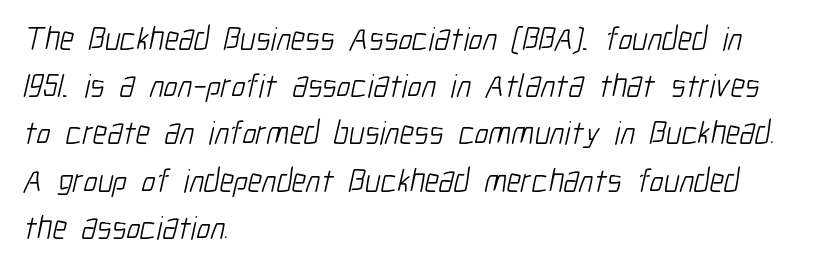
Descender tails drop into unmarked territory. Each line starts at the same left margin while the right side varies. The weight tops out at a normal text grade. The leading is moderate, giving the passage an even texture. No extra tracking has been applied to these lines. Think of a printed novel: that variable character pitch is what you see here.
